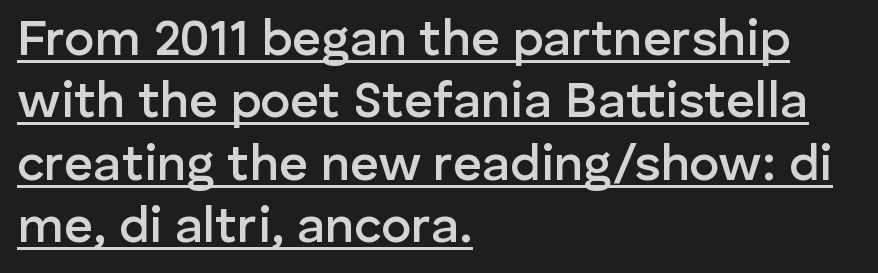
The face used here is rendered with its standard letterfit. Here the designer chose a conventional face with non-uniform glyph widths. Firm but not heavy-handed strokes: this text is semibold. The lines in this sample share a left origin and differ only in where they stop. These characters rest on top of a visible drawn line.
